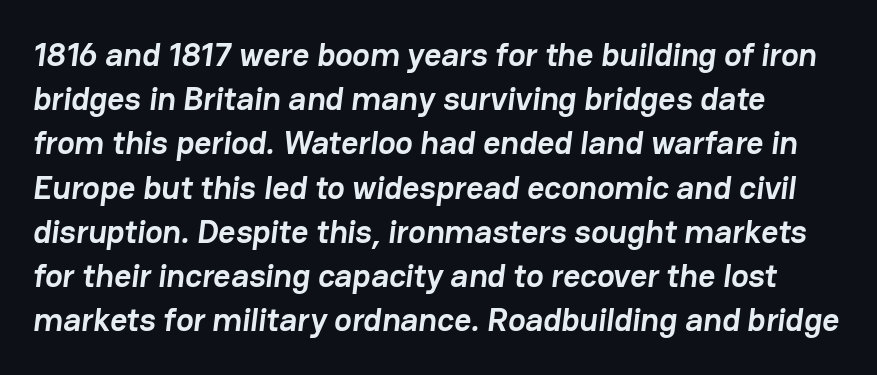
Each letter keeps its own natural width here, so spacing adapts to shape. To sum up the face: it is a sans, with no serifs. Here the glyphs are tracked normally, forming tight word shapes. The zone under the glyphs is completely vacant. Heavy, bold letterforms.
